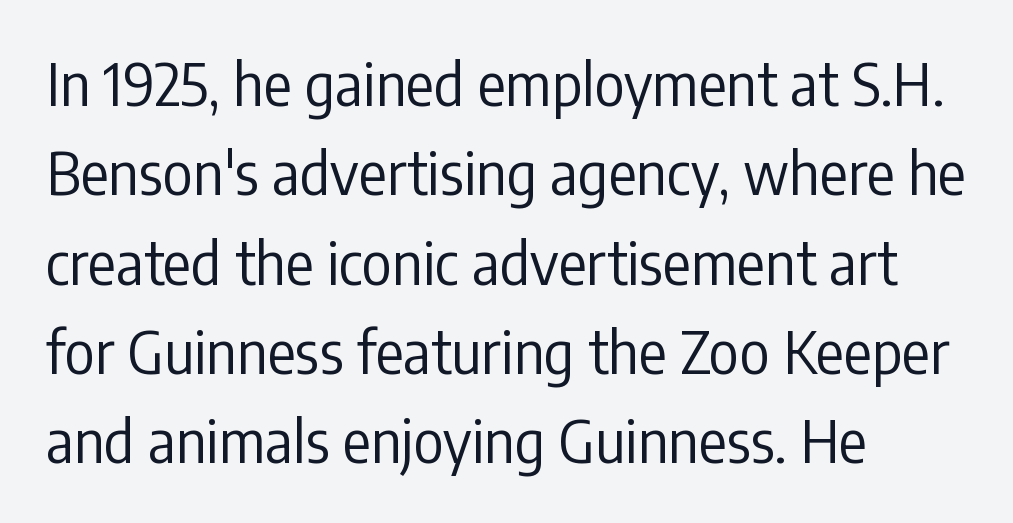
Q: Is the text bold? A: No.
Q: Is the text italic (slanted)? A: No, it is upright.
Q: Is the typeface a serif or a sans-serif typeface? A: Sans-serif.
Q: Is the text underlined? A: No.
Q: How is the paragraph aligned? A: Left-aligned.
Q: Is the spacing between letters normal or unusually wide? A: Normal.
Q: Is the spacing between lines tight, normal or loose? A: Normal.
Q: Width (condensed, normal, or wide)? A: Condensed.
Q: Stroke contrast? A: Low.
Q: x-height? A: Medium.
Q: Monospaced? A: No.
